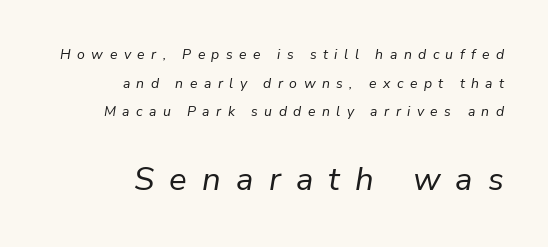
Q: Is the text bold? A: No.
Q: Is the text italic (slanted)? A: Yes, it leans right by about 9 degrees.
Q: Is the text underlined? A: No.
Q: How is the paragraph aligned? A: Right-aligned.
Q: Is the spacing between letters normal or unusually wide? A: Unusually wide.
Q: Is the spacing between lines tight, normal or loose? A: Loose.
Q: Which block of text is set in a larger size, the first (top) or the second (bottom)? A: The second (bottom) one.
Q: Width (condensed, normal, or wide)? A: Normal.
Q: Stroke contrast? A: Low.
Q: x-height? A: Medium.
Q: Monospaced? A: No.
